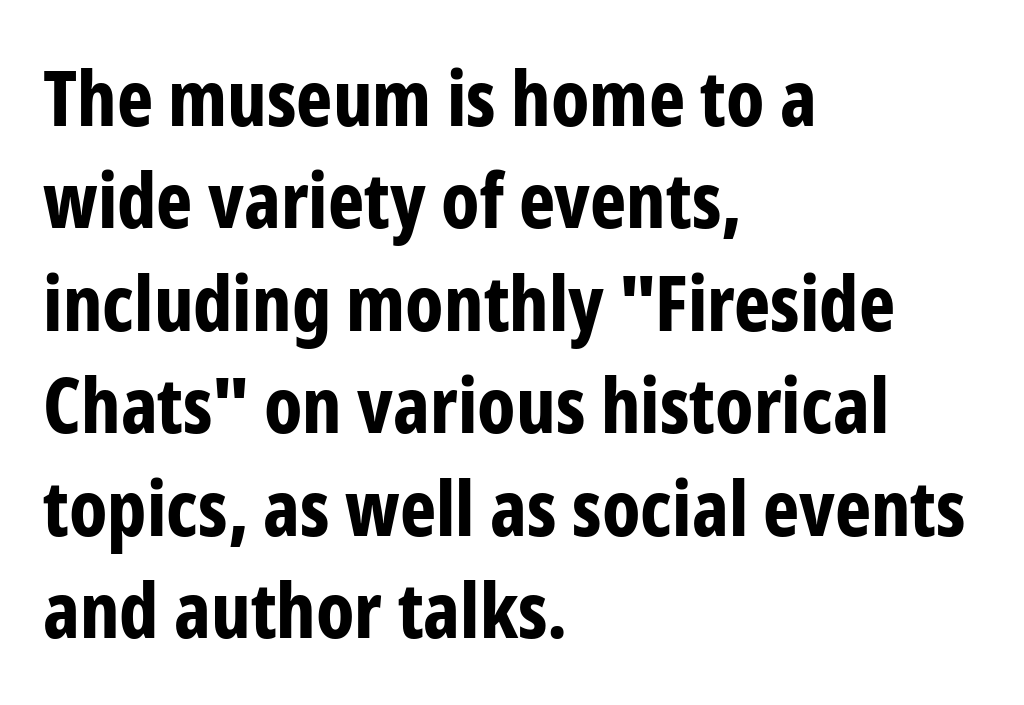
Q: Is the text bold? A: Yes.
Q: Is the text italic (slanted)? A: No, it is upright.
Q: Is the typeface a serif or a sans-serif typeface? A: Sans-serif.
Q: Is the text underlined? A: No.
Q: How is the paragraph aligned? A: Left-aligned.
Q: Is the spacing between letters normal or unusually wide? A: Normal.
Q: Is the spacing between lines tight, normal or loose? A: Normal.
Q: Width (condensed, normal, or wide)? A: Condensed.
Q: Stroke contrast? A: Low.
Q: x-height? A: Medium.
Q: Monospaced? A: No.
